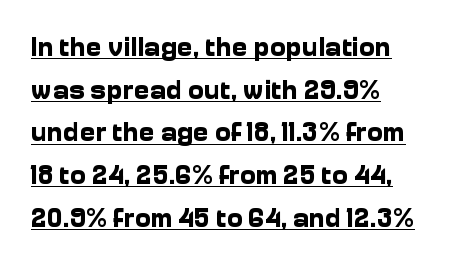
Q: Is the text bold? A: Yes.
Q: Is the text italic (slanted)? A: No, it is upright.
Q: Is the text underlined? A: Yes.
Q: How is the paragraph aligned? A: Left-aligned.
Q: Is the spacing between letters normal or unusually wide? A: Normal.
Q: Is the spacing between lines tight, normal or loose? A: Normal.
